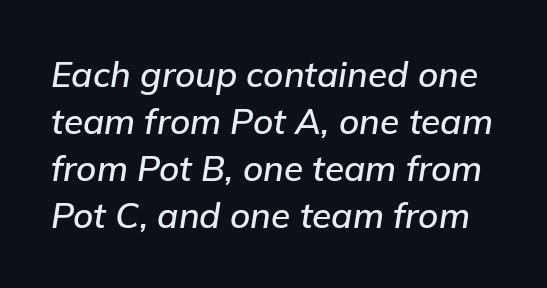
{"italic": "yes", "lean": "right", "slant_degrees": 9, "width": "normal", "stroke_contrast": "low", "x_height": "medium", "monospaced": "no", "underline": "no", "line_spacing": "normal", "line_spacing_ratio": 1.34, "letter_spacing": "normal", "letter_spacing_em": 0.0, "glyph_px": 35}
